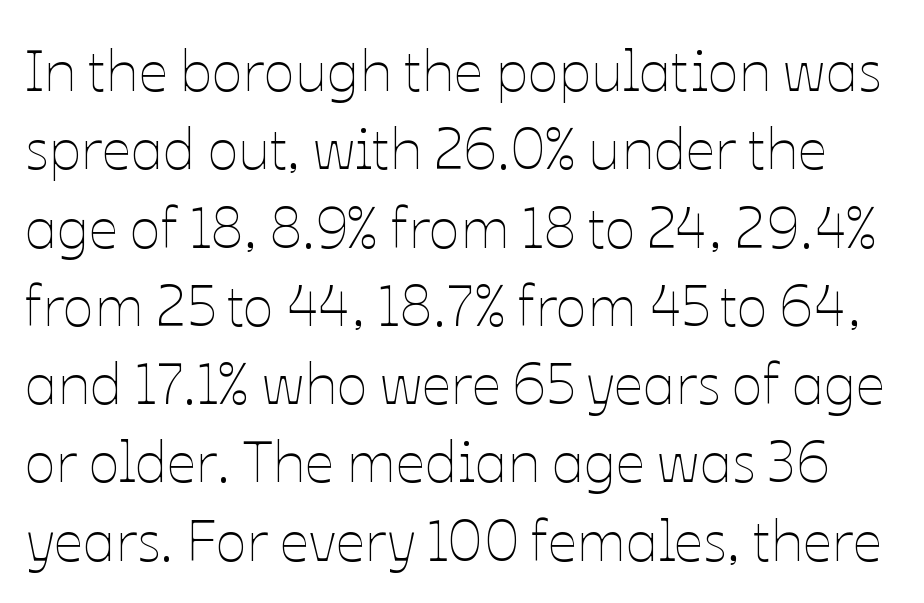
The image shows 58 px thin type, upright; set normal line spacing (1.35x), normal letter spacing, not underlined; low stroke contrast and a medium x-height.
